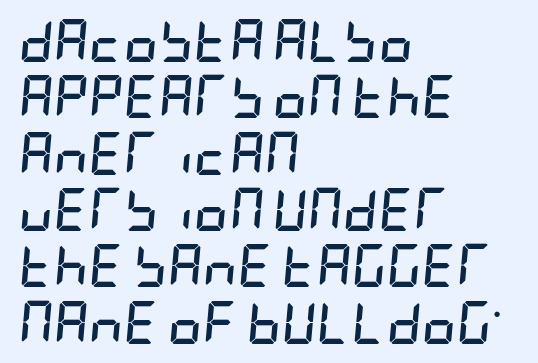
Leading: standard. The face used here is rendered with its standard letterfit. One-word summary of the alignment: left. Designer's note — italics engaged.
